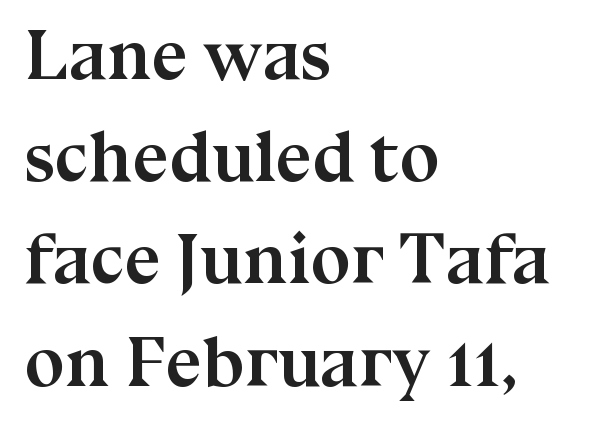
The passage shown is typed in a proportional face where columns would drift. When letters stand straight like this, we call the style roman or upright. Nothing unusual about the tracking: characters are spaced as the font intends. Reading down the block, your eye returns to a fixed left position each line.
